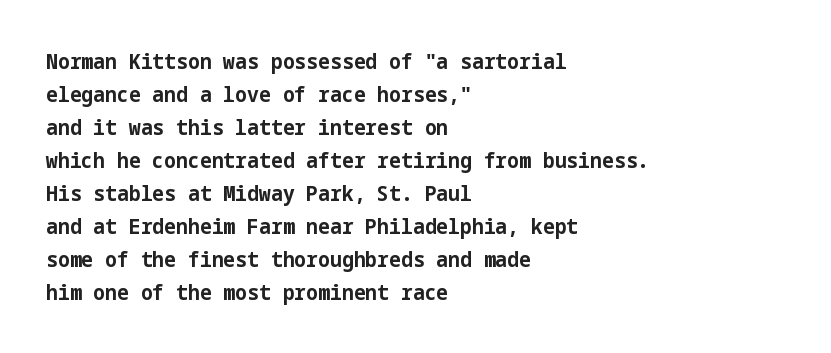
Q: Is the text bold? A: Yes.
Q: Is the text italic (slanted)? A: No, it is upright.
Q: Is the text underlined? A: No.
Q: How is the paragraph aligned? A: Left-aligned.
Q: Is the spacing between letters normal or unusually wide? A: Normal.
Q: Is the spacing between lines tight, normal or loose? A: Normal.
